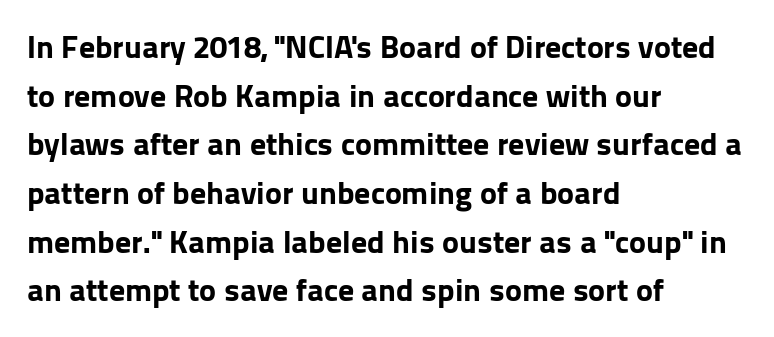
The image shows 32 px bold sans-serif type, upright; set left-aligned, normal line spacing (1.52x), normal letter spacing, not underlined; low stroke contrast and a medium x-height.
